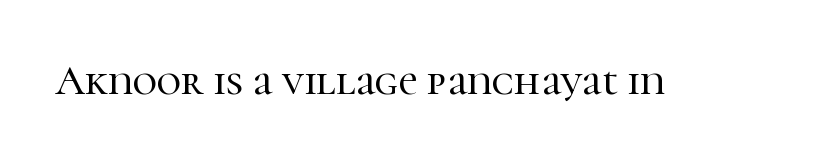
The image shows 42 px serif type, upright; set normal letter spacing, not underlined; high stroke contrast and a medium x-height.
